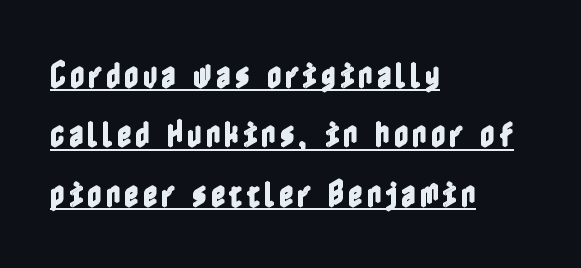
{"italic": "no", "width": "condensed", "x_height": "medium", "underline": "yes", "align": "left", "line_spacing": "loose", "line_spacing_ratio": 2.05, "glyph_px": 29}
